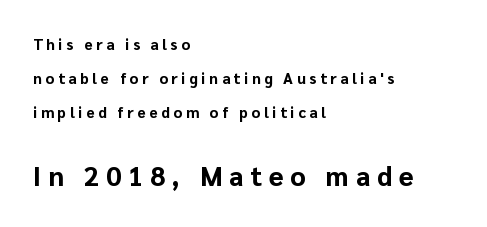
{"italic": "no", "bold": "yes", "underline": "no", "align": "left", "line_spacing": "loose", "line_spacing_ratio": 2.28, "letter_spacing": "wide", "letter_spacing_em": 0.25, "larger_block": "second", "size_ratio": 1.8, "glyph_px": 27}
